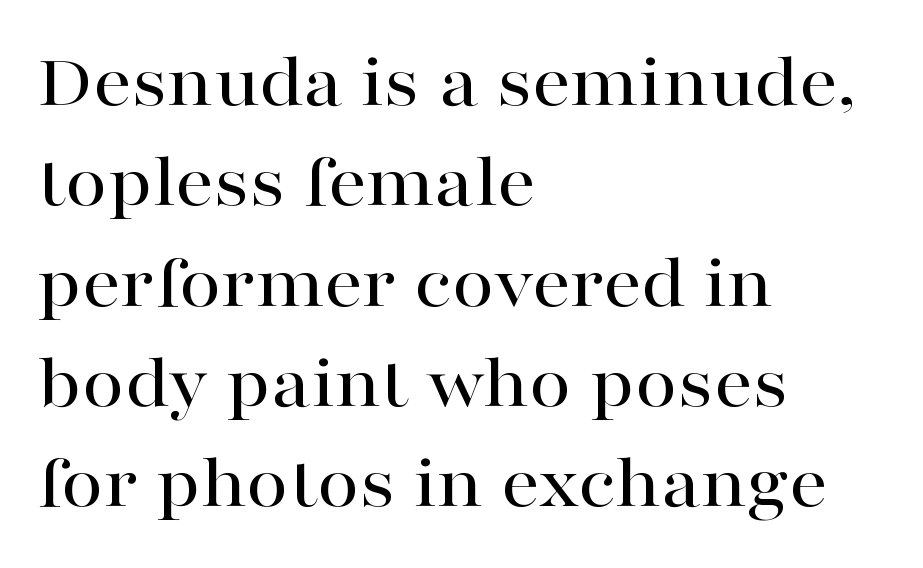
Posture: upright roman. The rag falls on the right side of this text block. Regular leading. Any mark beneath the type? The region is blank. The characters display serif detailing at their extremities. No extra tracking has been applied to these lines.
